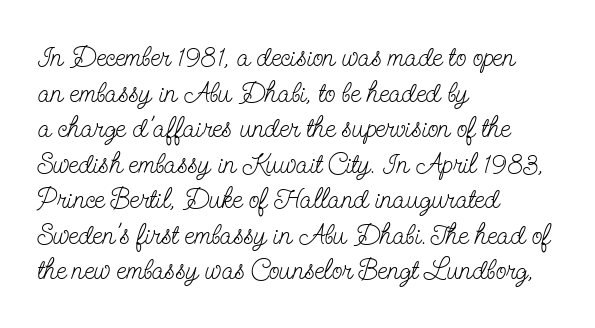
The image shows 28 px light, condensed serif type; set left-aligned, normal line spacing (1.27x), normal letter spacing, not underlined; low stroke contrast and a small x-height.
